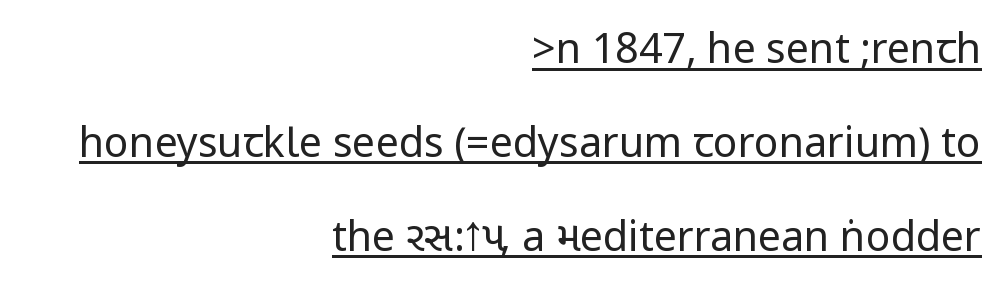
Baseline-to-baseline distance is far greater than the letter height. This is not heavy type; no bold has been used. In designer terms, the underline attribute is active on this setting. A sans-serif font was chosen for this passage. The specimen reads as upright at a glance.
